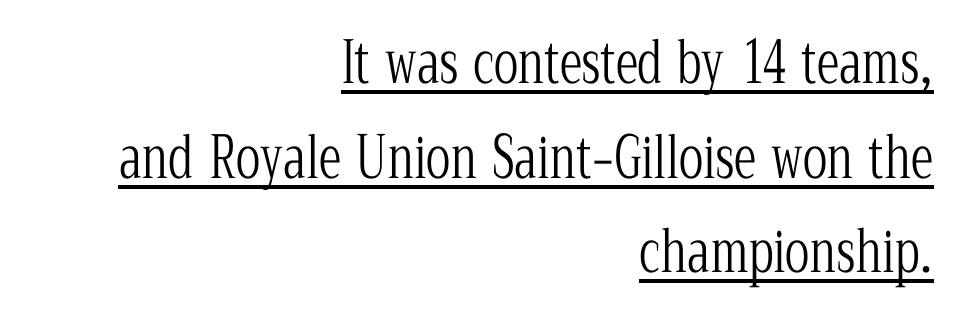
Q: Is the text bold? A: No.
Q: Is the text italic (slanted)? A: No, it is upright.
Q: Is the typeface a serif or a sans-serif typeface? A: Serif.
Q: Is the text underlined? A: Yes.
Q: How is the paragraph aligned? A: Right-aligned.
Q: Is the spacing between letters normal or unusually wide? A: Normal.
Q: Is the spacing between lines tight, normal or loose? A: Normal.
Q: Width (condensed, normal, or wide)? A: Condensed.
Q: Stroke contrast? A: Low.
Q: x-height? A: Medium.
Q: Monospaced? A: No.
